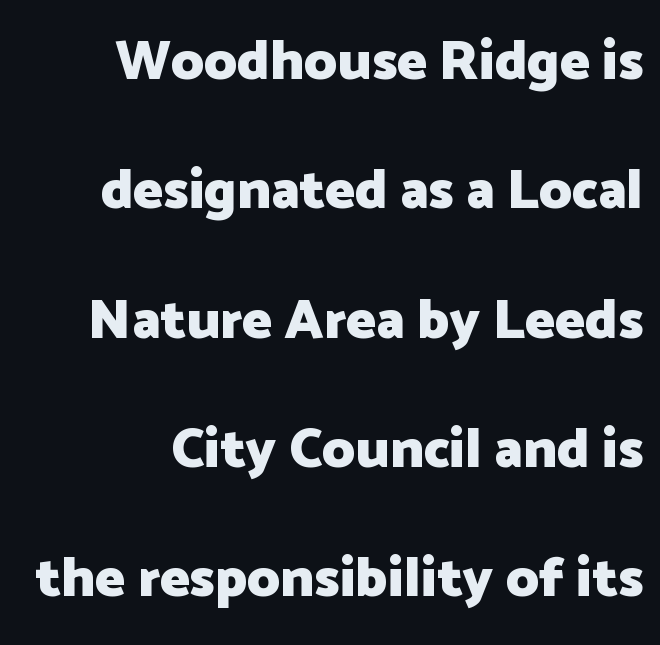
{"serif": "no", "italic": "no", "bold": "yes", "weight": "heavy", "width": "normal", "stroke_contrast": "low", "x_height": "medium", "monospaced": "no", "underline": "no", "align": "right", "line_spacing": "loose", "line_spacing_ratio": 2.31, "letter_spacing": "normal", "letter_spacing_em": 0.0, "glyph_px": 56}
